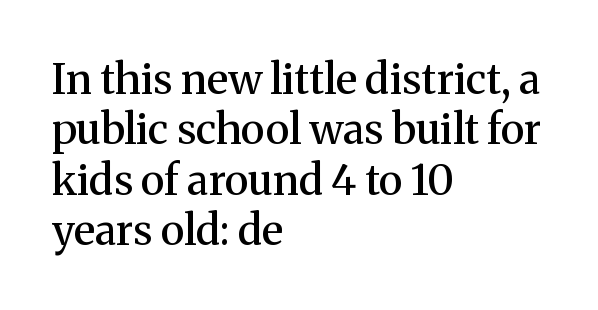
The image shows 42 px semibold serif type, upright; set left-aligned, line spacing 1.2x, normal letter spacing, not underlined; medium stroke contrast and a medium x-height.
